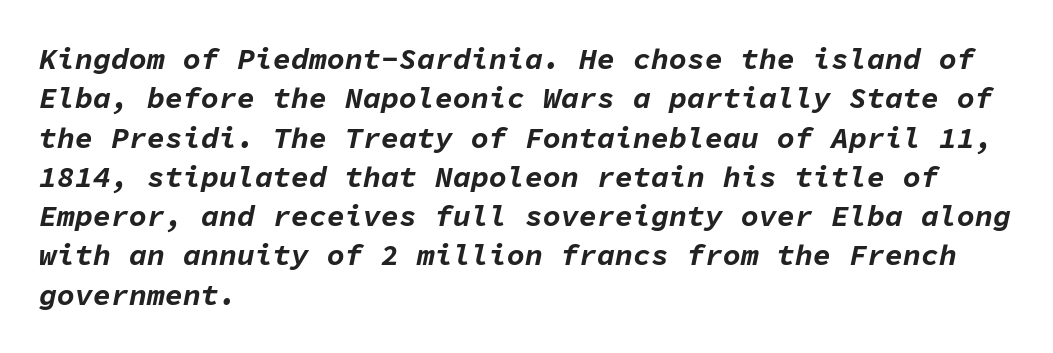
The image shows 30 px bold type, italic (leaning right), monospaced; set left-aligned, normal line spacing (1.31x), normal letter spacing, not underlined; low stroke contrast and a medium x-height.
